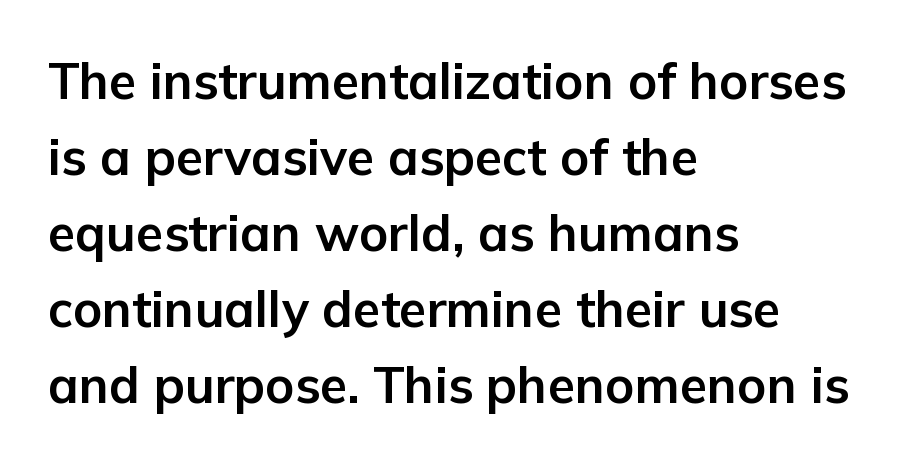
{"serif": "no", "italic": "no", "bold": "yes", "weight": "bold", "width": "normal", "stroke_contrast": "low", "x_height": "medium", "monospaced": "no", "underline": "no", "align": "left", "line_spacing": "normal", "line_spacing_ratio": 1.52, "letter_spacing": "normal", "letter_spacing_em": 0.0, "glyph_px": 50}
